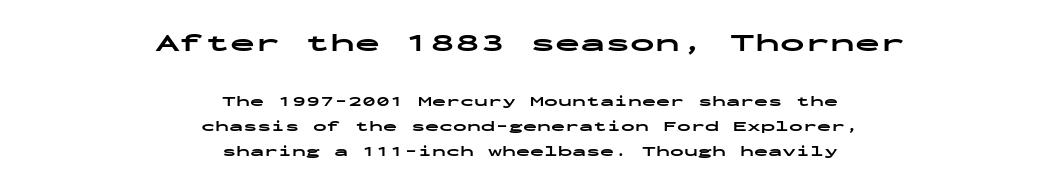
Compared with a flush-left layout, this one balances lines on the center instead. Is the lower block the larger one? No — the upper block carries the bigger type. The space directly below the letters is spotless. Rendered with straight, roman letterforms.
